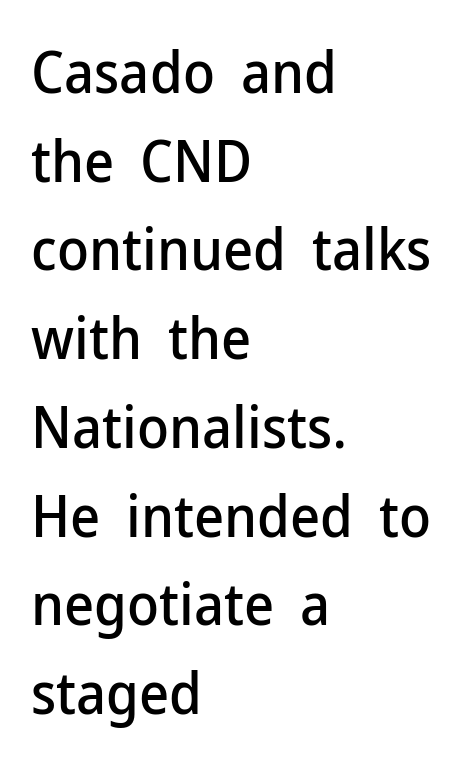
Q: Is the text italic (slanted)? A: No, it is upright.
Q: Is the typeface a serif or a sans-serif typeface? A: Sans-serif.
Q: Is the text underlined? A: No.
Q: How is the paragraph aligned? A: Left-aligned.
Q: Is the spacing between letters normal or unusually wide? A: Normal.
Q: Is the spacing between lines tight, normal or loose? A: Normal.
Q: Width (condensed, normal, or wide)? A: Normal.
Q: Stroke contrast? A: Low.
Q: x-height? A: Medium.
Q: Monospaced? A: No.
